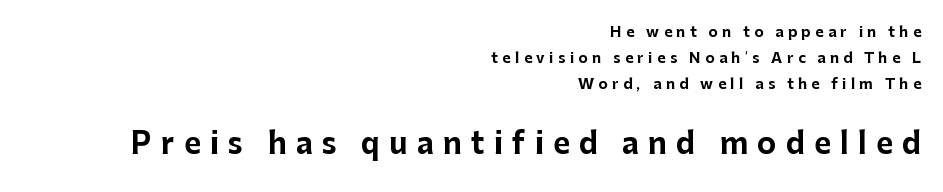
Q: Is the text bold? A: Yes.
Q: Is the text italic (slanted)? A: No, it is upright.
Q: Is the typeface a serif or a sans-serif typeface? A: Sans-serif.
Q: Is the text underlined? A: No.
Q: How is the paragraph aligned? A: Right-aligned.
Q: Is the spacing between letters normal or unusually wide? A: Unusually wide.
Q: Which block of text is set in a larger size, the first (top) or the second (bottom)? A: The second (bottom) one.
Q: Width (condensed, normal, or wide)? A: Normal.
Q: Stroke contrast? A: Low.
Q: x-height? A: Medium.
Q: Monospaced? A: No.
